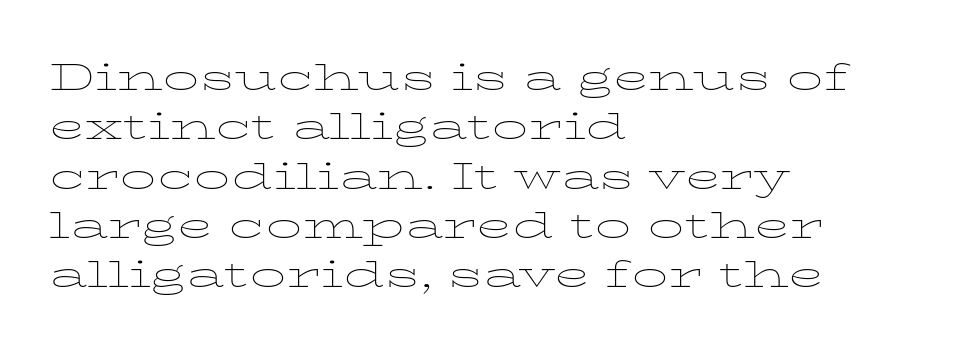
Quick note: interline space is typical. Does extra space separate the letters? No, they use regular spacing. Notice how the passage keeps a crisp vertical edge on the left only. You could not count columns in this text — the font is proportionally spaced. Check where the strokes stop: tiny serifs finish them off.
